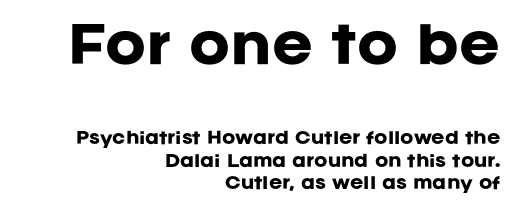
The image shows 49 px heavy sans-serif type, upright; set right-aligned, normal line spacing (1.39x), normal letter spacing, not underlined; the first (top) block is 3.06x larger; low stroke contrast and a large x-height.
